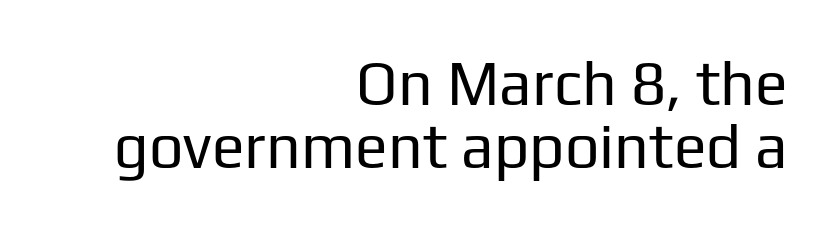
Interline gaps are noticeably narrow in this sample. The text was rendered using a sans face with plain stroke endings. A clean baseline with only descenders dipping below it. Varying glyph widths throughout — classic text-font behaviour. Weight class: somewhere from thin through regular.
